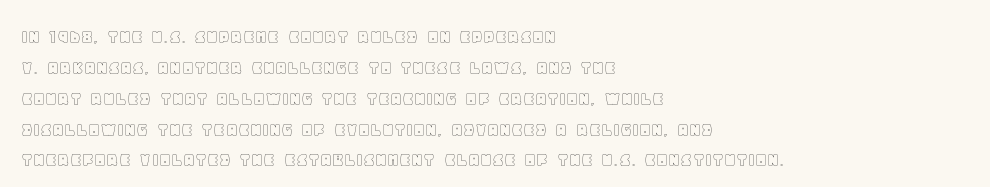
Q: Is the text italic (slanted)? A: No, it is upright.
Q: Is the text underlined? A: No.
Q: How is the paragraph aligned? A: Left-aligned.
Q: Is the spacing between letters normal or unusually wide? A: Normal.
Q: Is the spacing between lines tight, normal or loose? A: Normal.
